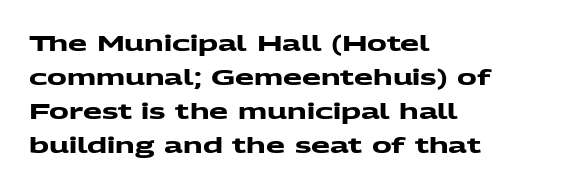
{"bold": "yes", "underline": "no", "align": "left", "line_spacing": "normal", "line_spacing_ratio": 1.54, "letter_spacing": "normal", "letter_spacing_em": 0.0, "glyph_px": 22}
